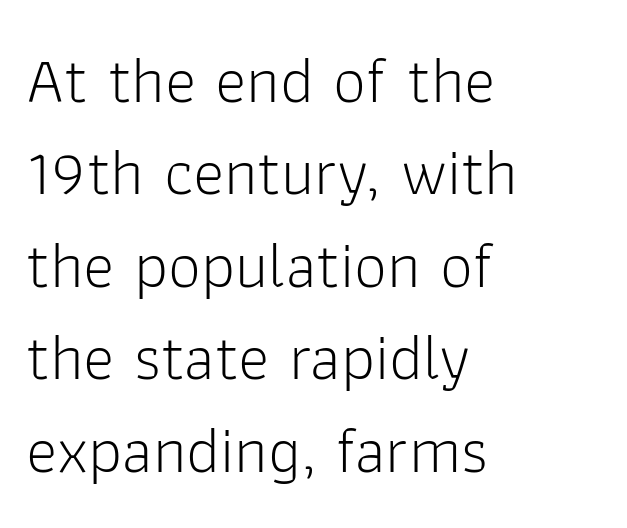
Regular leading. Visually the block forms a straight wall on the left and a jagged coastline on the right. Look at the bottom of the vertical strokes: they stop flat, with no serifs. The face used here is proportionally spaced, like ordinary book or web type. Ink coverage per letter is moderate at most.
